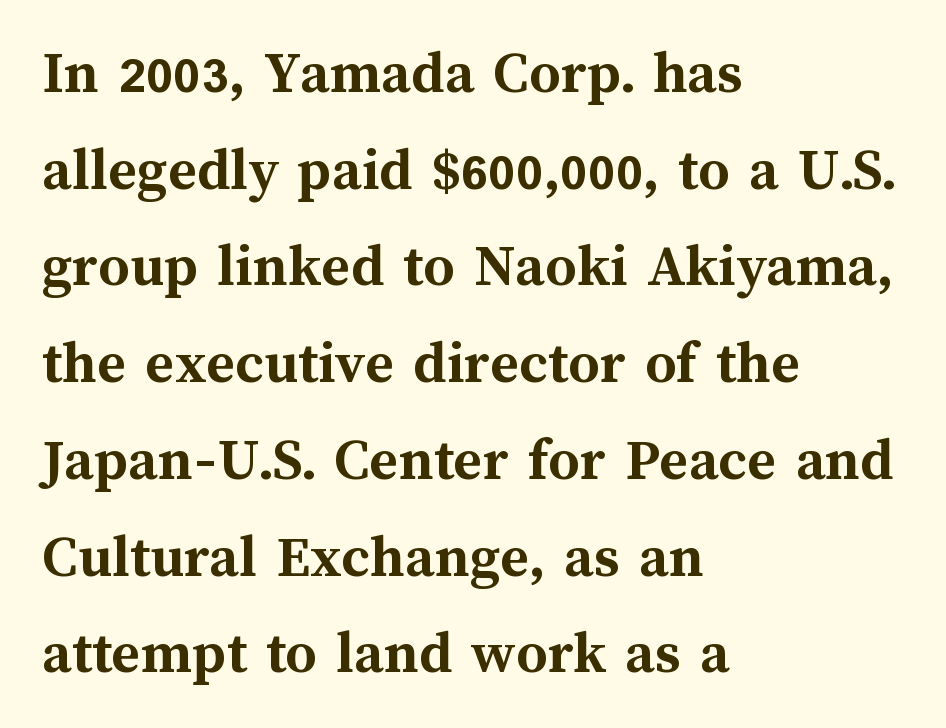
Emphasis by weight is at full strength: bold. The area under the type is left untouched. One glance says typical: line gaps are just what's usual. The face used here is rendered with its standard letterfit. Compared with a centered layout, this one pins lines to the left instead.
